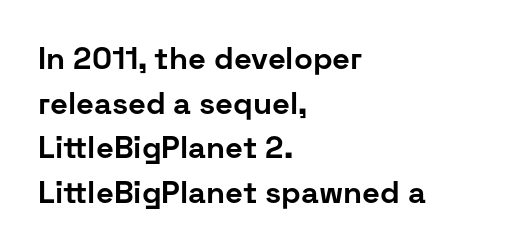
The glyphs are unaccompanied by any horizontal stroke below them. You could call the tracking neutral — neither tight nor loose. Stroke thickness is high; the sample reads as a true bold. Italic? Not at all — the glyphs are vertical. The face used here is proportionally spaced, like ordinary book or web type.
